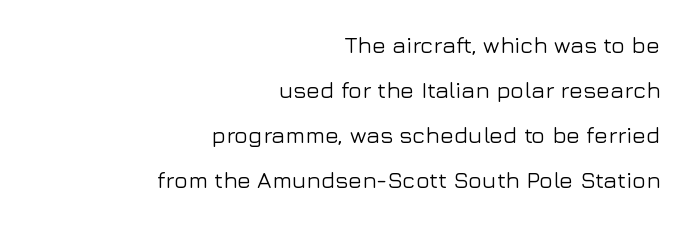
{"italic": "no", "underline": "no", "align": "right", "line_spacing": "loose", "line_spacing_ratio": 1.96, "letter_spacing": "normal", "letter_spacing_em": 0.0, "glyph_px": 23}
